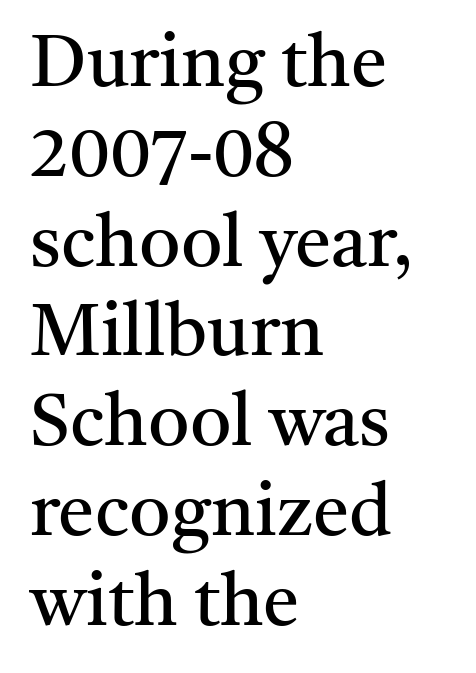
{"serif": "yes", "italic": "no", "bold": "no", "weight": "regular", "width": "normal", "stroke_contrast": "medium", "x_height": "medium", "monospaced": "no", "underline": "no", "align": "left", "line_spacing_ratio": 1.23, "letter_spacing": "normal", "letter_spacing_em": 0.0, "glyph_px": 73}
